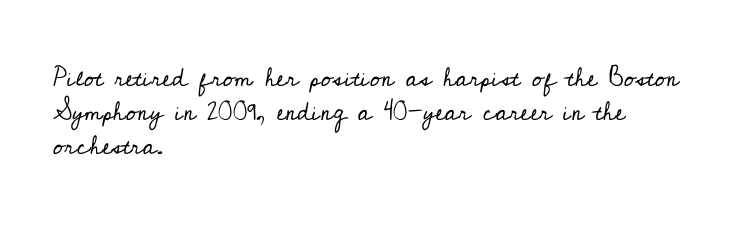
Q: Is the text bold? A: No.
Q: Is the text italic (slanted)? A: Yes.
Q: Is the text underlined? A: No.
Q: How is the paragraph aligned? A: Left-aligned.
Q: Is the spacing between letters normal or unusually wide? A: Normal.
Q: Is the spacing between lines tight, normal or loose? A: Normal.
